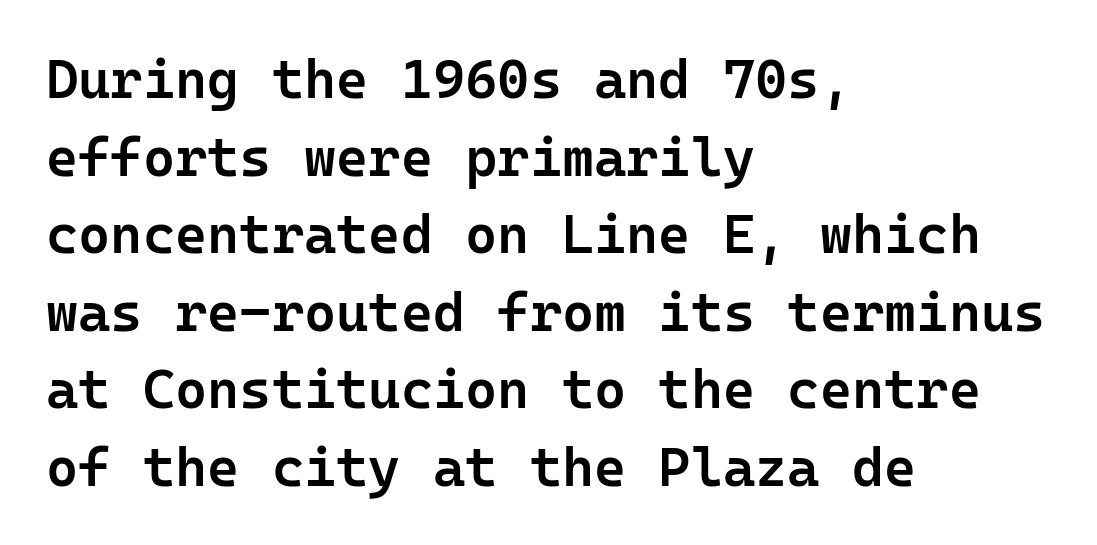
Upright lettering throughout. Words float on clear page, feet unadorned. Is the block centered? No — it sits flush against the left margin. The passage shown is typed in a monospace face where columns stay perfectly aligned. The letters are semibold — heavier than regular but short of a full bold. The designer left line spacing at the default.
